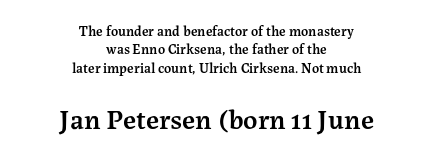
Is the block centered? Yes — each line is placed symmetrically about the middle. If you measured baseline to baseline, you'd find a middling distance. Bare-footed words on every line. Posture: straight, roman, zero tilt. Serifs: yes, visible at the terminals of the letterforms.
